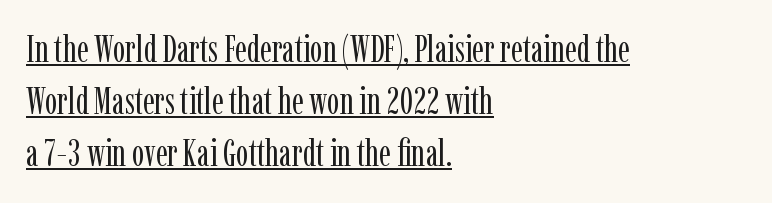
The image shows 37 px regular-weight, condensed serif type, upright; set left-aligned, normal line spacing (1.41x), normal letter spacing, underlined; low stroke contrast and a medium x-height.
